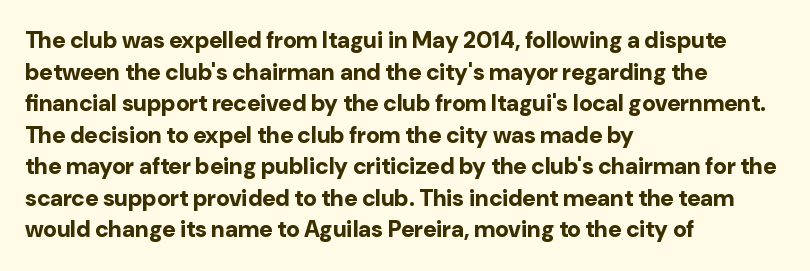
Q: Is the text bold? A: Yes.
Q: Is the text italic (slanted)? A: No, it is upright.
Q: Is the text underlined? A: No.
Q: How is the paragraph aligned? A: Left-aligned.
Q: Is the spacing between letters normal or unusually wide? A: Normal.
Q: Is the spacing between lines tight, normal or loose? A: Normal.
